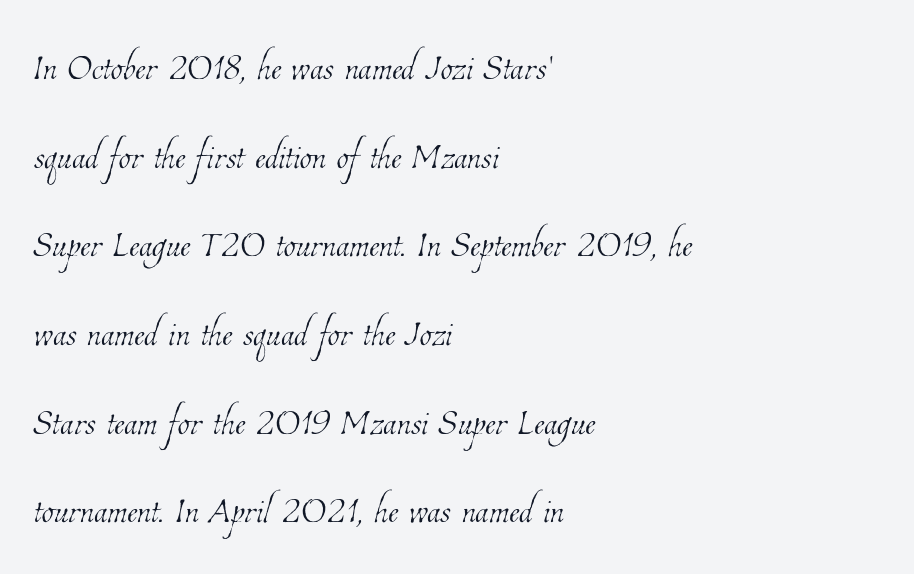
Q: Is the text bold? A: No.
Q: Is the text underlined? A: No.
Q: How is the paragraph aligned? A: Left-aligned.
Q: Is the spacing between letters normal or unusually wide? A: Normal.
Q: Width (condensed, normal, or wide)? A: Condensed.
Q: Stroke contrast? A: Low.
Q: x-height? A: Medium.
Q: Monospaced? A: No.
